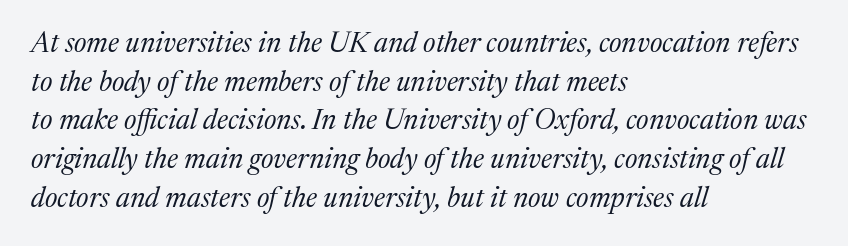
Q: Is the text bold? A: No.
Q: Is the text italic (slanted)? A: Yes, it leans right by about 17 degrees.
Q: Is the typeface a serif or a sans-serif typeface? A: Serif.
Q: Is the text underlined? A: No.
Q: How is the paragraph aligned? A: Left-aligned.
Q: Is the spacing between letters normal or unusually wide? A: Normal.
Q: Is the spacing between lines tight, normal or loose? A: Normal.
Q: Width (condensed, normal, or wide)? A: Normal.
Q: Stroke contrast? A: Medium.
Q: x-height? A: Medium.
Q: Monospaced? A: No.
